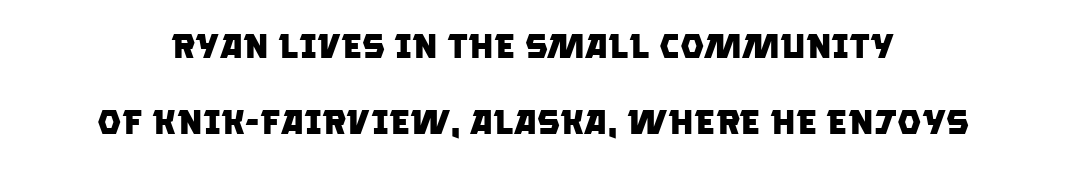
The image shows 34 px heavy sans-serif type; set loose line spacing (2.23x), normal letter spacing, not underlined; low stroke contrast and a large x-height.
